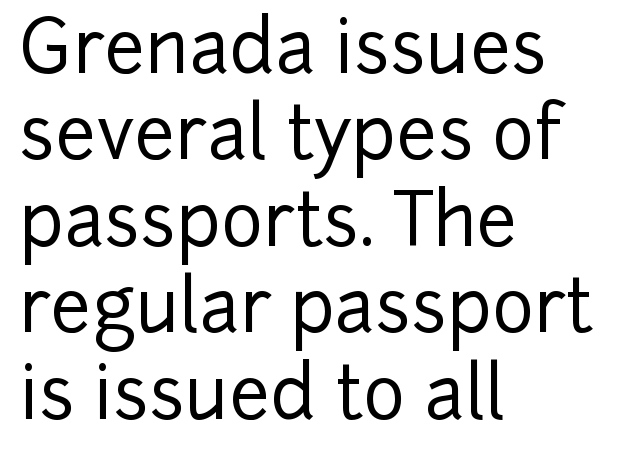
Unlike italic type, these characters show no tilt at all. The text block is weighted toward the left margin, trailing off unevenly rightward. The gaps between neighbouring characters are ordinary and unremarkable. Beneath every word, the page is bare. What kind of face is this? One without serifs — a sans.
